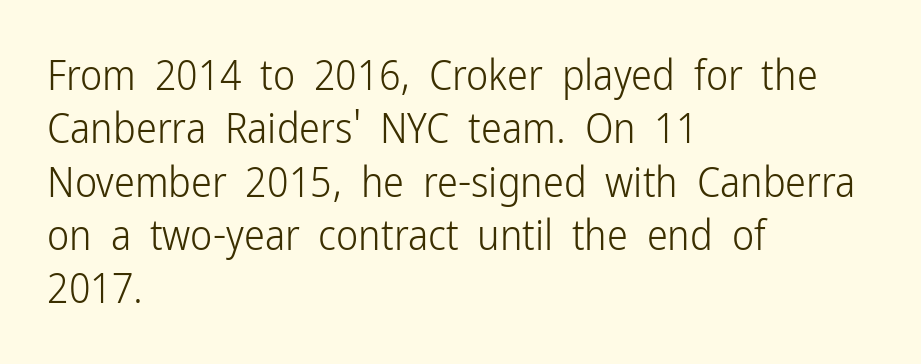
{"serif": "no", "italic": "no", "bold": "no", "weight": "light", "width": "condensed", "stroke_contrast": "low", "x_height": "medium", "monospaced": "no", "underline": "no", "align": "left", "line_spacing": "normal", "line_spacing_ratio": 1.27, "letter_spacing": "normal", "letter_spacing_em": 0.0, "glyph_px": 42}
